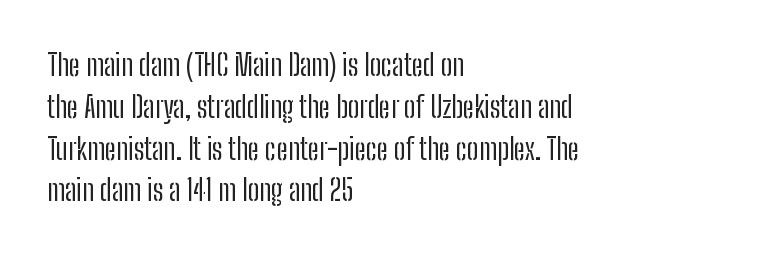
Q: Is the text bold? A: No.
Q: Is the text italic (slanted)? A: No, it is upright.
Q: Is the typeface a serif or a sans-serif typeface? A: Sans-serif.
Q: Is the text underlined? A: No.
Q: How is the paragraph aligned? A: Left-aligned.
Q: Is the spacing between letters normal or unusually wide? A: Normal.
Q: Is the spacing between lines tight, normal or loose? A: Normal.
Q: Width (condensed, normal, or wide)? A: Condensed.
Q: Stroke contrast? A: Low.
Q: x-height? A: Medium.
Q: Monospaced? A: No.
